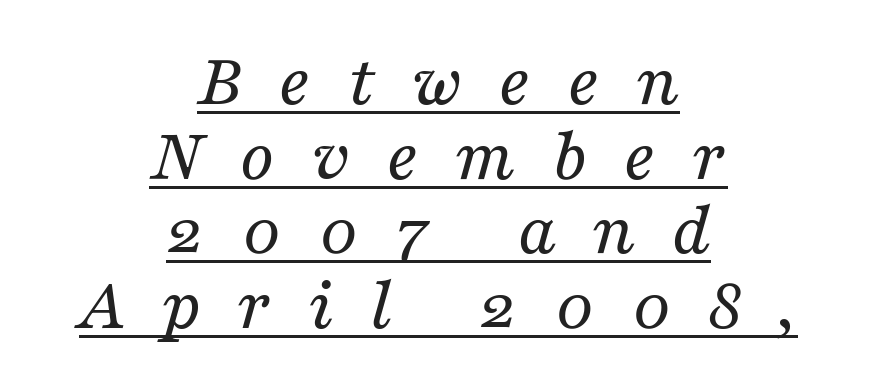
Q: Is the text bold? A: No.
Q: Is the text italic (slanted)? A: Yes, it leans right by about 16 degrees.
Q: Is the typeface a serif or a sans-serif typeface? A: Serif.
Q: Is the text underlined? A: Yes.
Q: How is the paragraph aligned? A: Centered.
Q: Is the spacing between letters normal or unusually wide? A: Unusually wide.
Q: Is the spacing between lines tight, normal or loose? A: Tight.
Q: Width (condensed, normal, or wide)? A: Normal.
Q: Stroke contrast? A: Medium.
Q: x-height? A: Medium.
Q: Monospaced? A: No.
